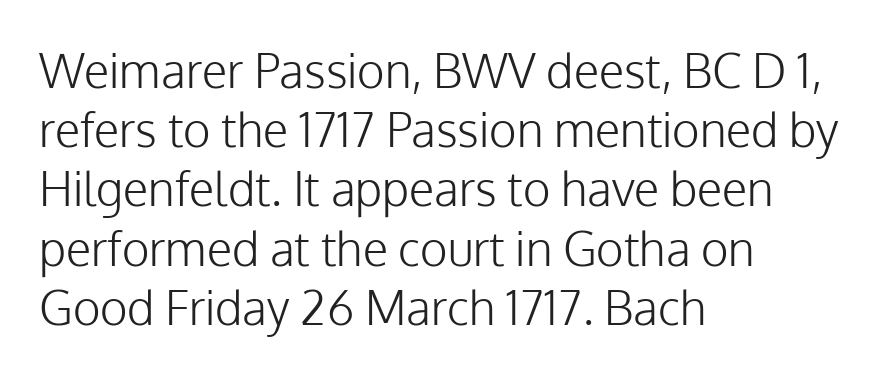
The image shows 47 px light sans-serif type, upright; set left-aligned, normal line spacing (1.26x), normal letter spacing, not underlined; low stroke contrast and a medium x-height.
